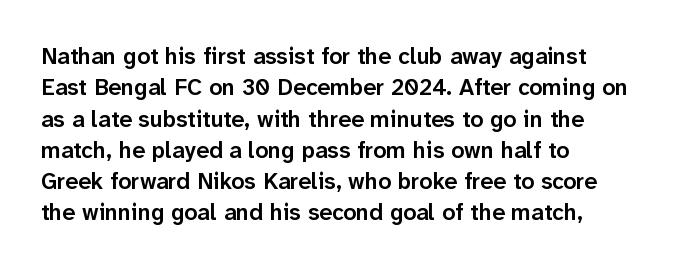
{"italic": "no", "bold": "semi", "underline": "no", "align": "left", "line_spacing": "normal", "line_spacing_ratio": 1.36, "letter_spacing": "normal", "letter_spacing_em": 0.0, "glyph_px": 23}
